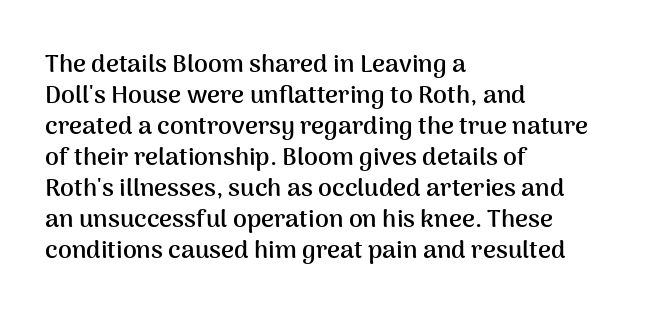
The image shows 25 px bold type, upright; set left-aligned, line spacing 1.24x, normal letter spacing, not underlined.
